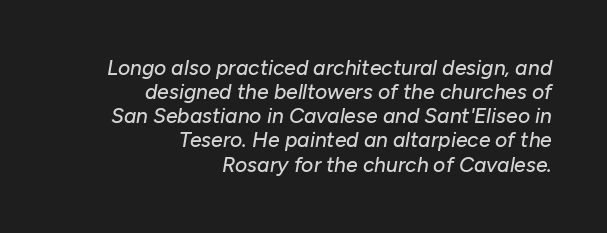
{"italic": "yes", "lean": "right", "slant_degrees": 10, "underline": "no", "align": "right", "line_spacing": "tight", "line_spacing_ratio": 1.15, "letter_spacing": "normal", "letter_spacing_em": 0.0, "glyph_px": 21}
